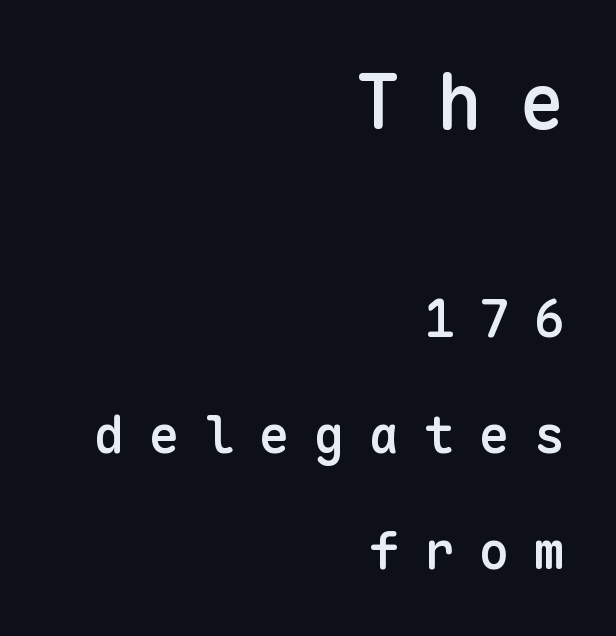
The image shows 76 px semibold sans-serif type, upright, monospaced; set right-aligned, loose line spacing (2.27x), unusually wide letter spacing (+0.48 em), not underlined; the first (top) block is 1.49x larger; low stroke contrast and a medium x-height.
